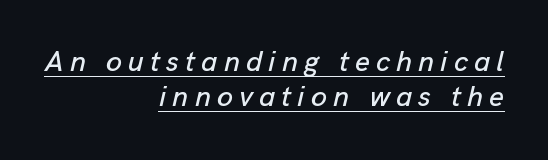
Q: Is the text italic (slanted)? A: Yes, it leans right by about 13 degrees.
Q: Is the text underlined? A: Yes.
Q: How is the paragraph aligned? A: Right-aligned.
Q: Is the spacing between letters normal or unusually wide? A: Unusually wide.
Q: Width (condensed, normal, or wide)? A: Normal.
Q: Stroke contrast? A: Low.
Q: x-height? A: Medium.
Q: Monospaced? A: No.
